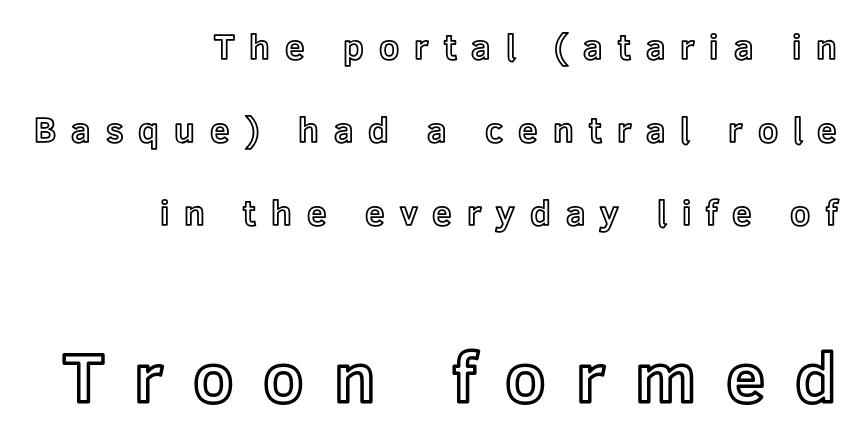
Quick note: not italic, upright. The space between consecutive lines is lavish. Line ends are locked; line starts wander. Tracking here is generous; glyphs stand well apart from one another. Does the bottom block carry the larger type? Yes, it does. Think of a printed novel: that variable character pitch is what you see here.
